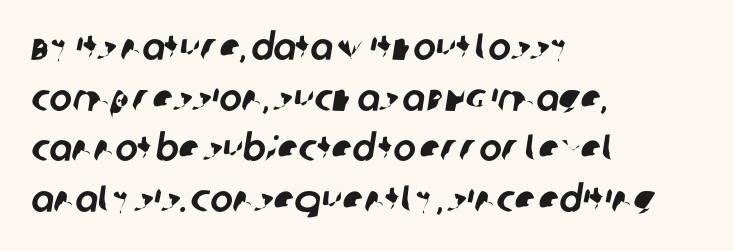
The image shows 38 px sans-serif type; set left-aligned, normal line spacing (1.33x), normal letter spacing, not underlined; low stroke contrast and a large x-height.
